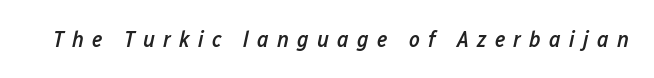
The image shows 23 px text type, italic (leaning right); set unusually wide letter spacing (+0.36 em), not underlined.
